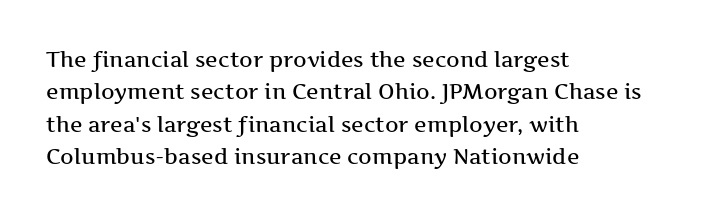
The image shows 21 px text type, upright; set left-aligned, normal line spacing (1.54x), normal letter spacing, not underlined.
